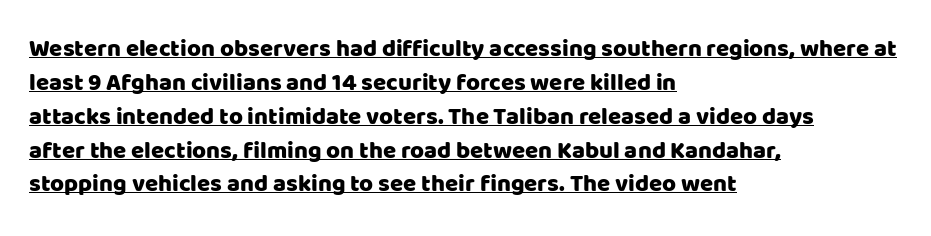
{"italic": "no", "underline": "yes", "align": "left", "line_spacing": "normal", "line_spacing_ratio": 1.41, "letter_spacing": "normal", "letter_spacing_em": 0.0, "glyph_px": 24}
